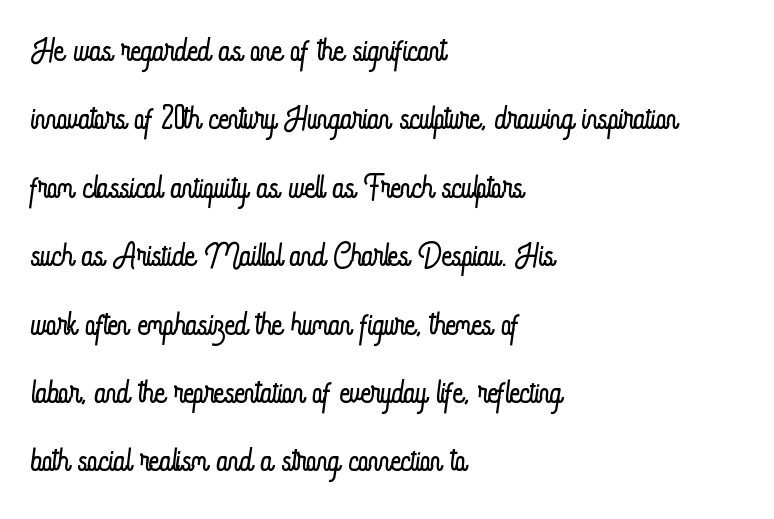
The typeface has the unassuming heft of standard copy or less. One-word summary of the alignment: left. Honestly, the row spacing looks completely unremarkable. The passage shown is typed in a proportional face where columns would drift.
